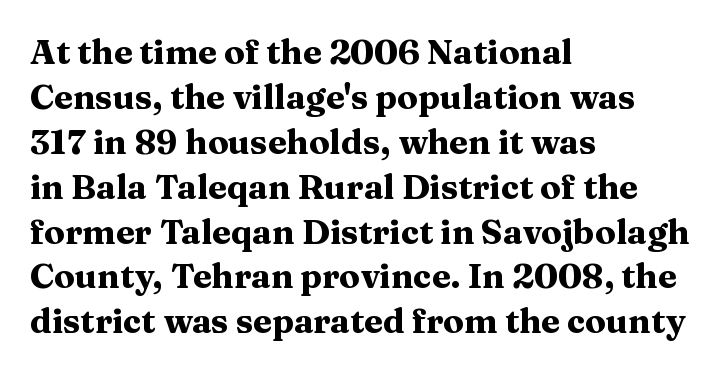
Plenty of ink on the page — the face is bold. Letterform terminals end in serifs throughout the passage. If you drew a ruler down the left edge, every line would touch it. A roman cut, with each character standing at attention. A bare baseline throughout the passage.
